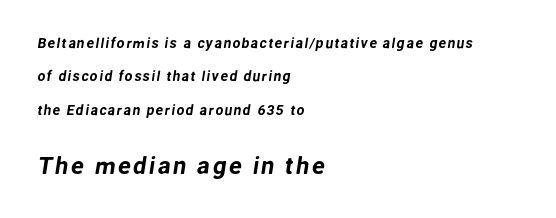
{"underline": "no", "align": "left", "line_spacing": "loose", "line_spacing_ratio": 2.38, "larger_block": "second", "size_ratio": 1.71, "glyph_px": 24}
